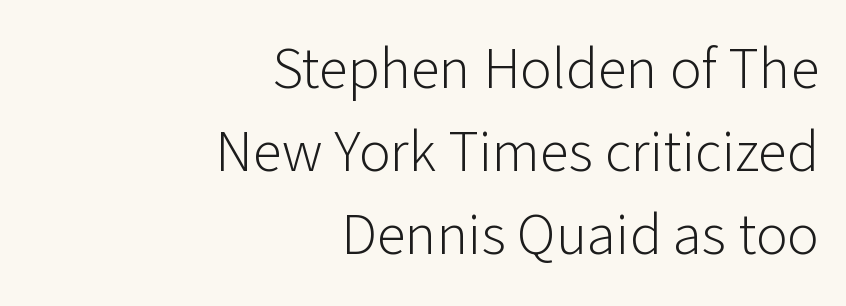
{"serif": "no", "italic": "no", "bold": "no", "weight": "light", "width": "normal", "stroke_contrast": "low", "x_height": "medium", "monospaced": "no", "underline": "no", "align": "right", "line_spacing": "normal", "line_spacing_ratio": 1.41, "letter_spacing": "normal", "letter_spacing_em": 0.0, "glyph_px": 59}
